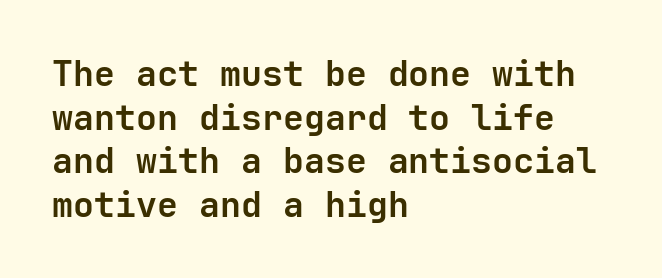
Stroke terminals: plain, sans-serif. The passage is arranged the way most books set body copy — flush left. There is no visible air inserted between adjacent glyphs. On the weight axis this lands at bold, roughly 700. Successive baselines arrive at the customary interval.
